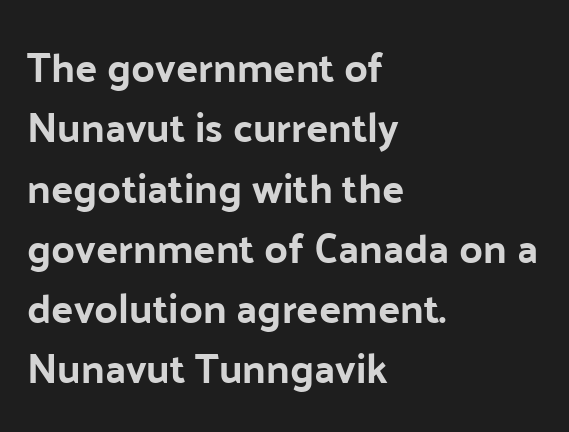
{"serif": "no", "italic": "no", "bold": "yes", "weight": "bold", "width": "normal", "stroke_contrast": "low", "x_height": "medium", "monospaced": "no", "underline": "no", "align": "left", "line_spacing": "normal", "line_spacing_ratio": 1.47, "letter_spacing": "normal", "letter_spacing_em": 0.0, "glyph_px": 41}
